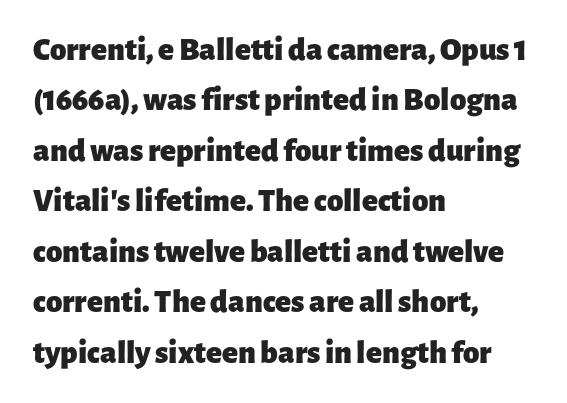
The image shows 33 px heavy sans-serif type, upright; set left-aligned, normal line spacing (1.53x), normal letter spacing, not underlined; low stroke contrast and a medium x-height.
